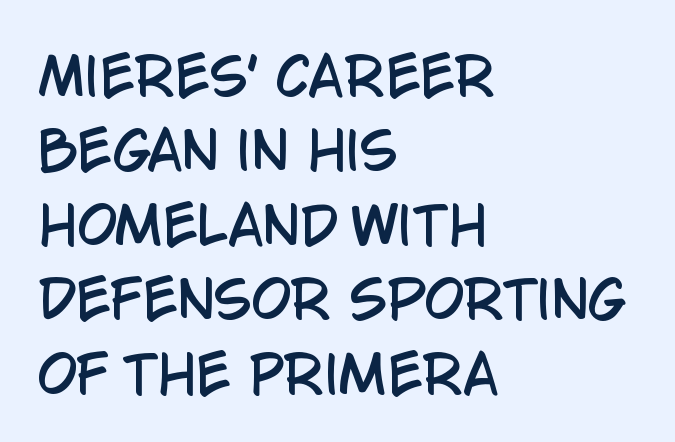
A typesetter would call this proportional, since set widths differ per character. Has an underline been added? It has not. No feet cap the strokes, marking this as sans-serif type. This rendering leaves character spacing at its baseline value. One glance says typical: line gaps are just what's usual. Characters remain perfectly vertical along every line.
